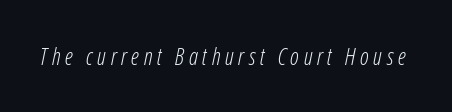
The image shows 23 px text type, italic (leaning right); set unusually wide letter spacing (+0.2 em), not underlined.
